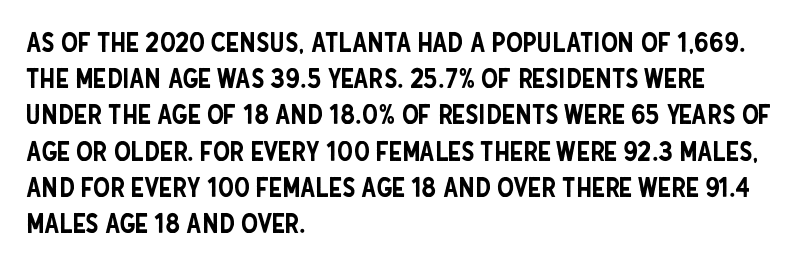
{"italic": "no", "underline": "no", "align": "left", "line_spacing": "normal", "line_spacing_ratio": 1.34, "letter_spacing": "normal", "letter_spacing_em": 0.0, "glyph_px": 27}
